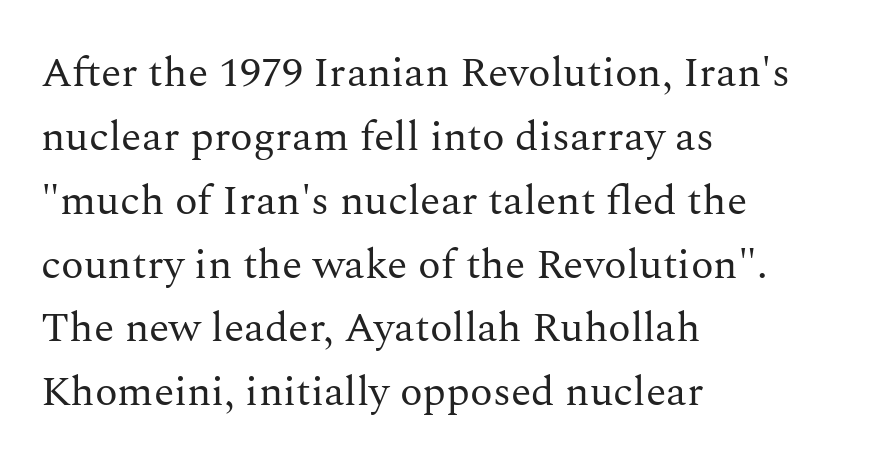
The image shows 42 px regular-weight serif type, upright; set left-aligned, normal line spacing (1.52x), normal letter spacing, not underlined; medium stroke contrast and a medium x-height.
